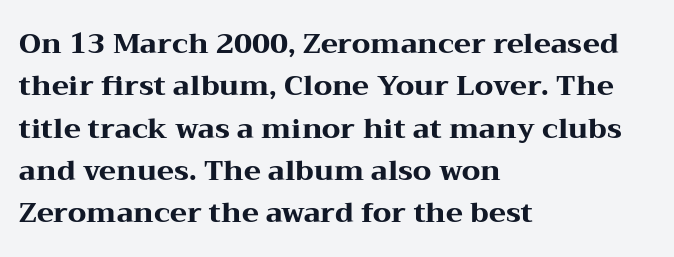
Q: Is the text bold? A: Yes.
Q: Is the text italic (slanted)? A: No, it is upright.
Q: Is the typeface a serif or a sans-serif typeface? A: Serif.
Q: Is the text underlined? A: No.
Q: How is the paragraph aligned? A: Left-aligned.
Q: Is the spacing between letters normal or unusually wide? A: Normal.
Q: Is the spacing between lines tight, normal or loose? A: Normal.
Q: Width (condensed, normal, or wide)? A: Wide.
Q: Stroke contrast? A: Medium.
Q: x-height? A: Medium.
Q: Monospaced? A: No.
